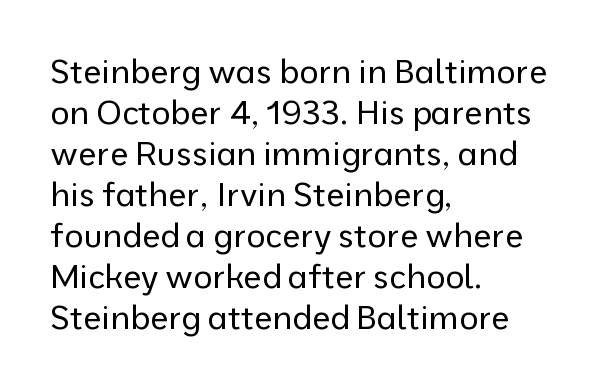
Do the characters align in a grid? No, the font is proportional. This sample uses plain, unmodified letter spacing. The lettering stays uniformly vertical, giving the passage a roman look. A bare baseline throughout the passage. Font category for this specimen: sans-serif. Ink coverage per letter is moderate at most.
